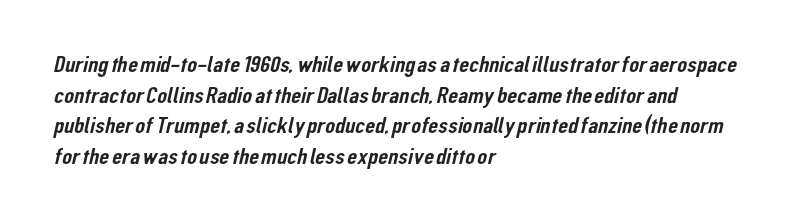
{"underline": "no", "align": "left", "line_spacing": "normal", "line_spacing_ratio": 1.33, "letter_spacing": "normal", "letter_spacing_em": 0.0, "glyph_px": 23}
